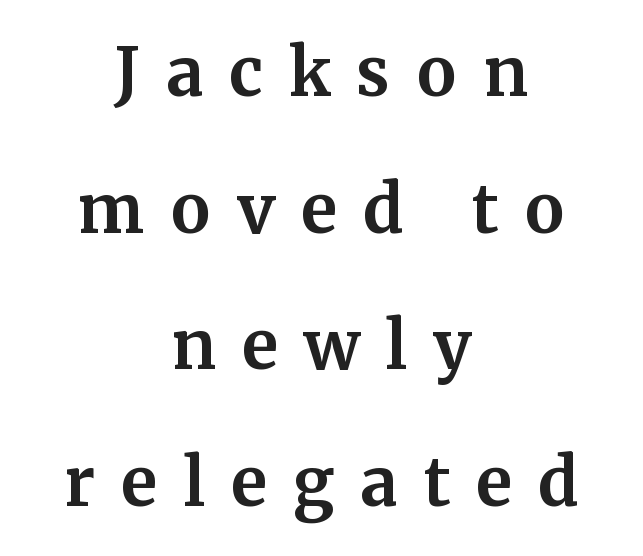
{"serif": "yes", "italic": "no", "bold": "yes", "weight": "bold", "width": "normal", "stroke_contrast": "medium", "x_height": "medium", "monospaced": "no", "underline": "no", "align": "center", "line_spacing": "loose", "line_spacing_ratio": 2.07, "letter_spacing": "wide", "letter_spacing_em": 0.39, "glyph_px": 66}
